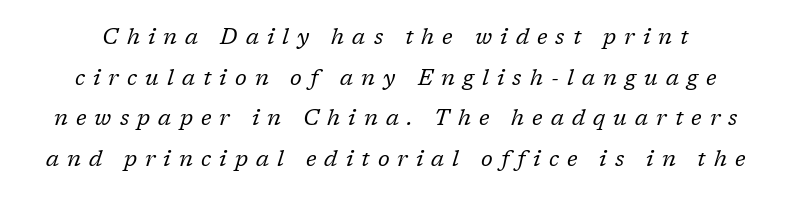
Italic? Definitely — the glyphs are oblique. This rendering features lettering with no underline. Students, note that the glyphs here are deliberately spaced far apart. The letters look calm and open, with moderate or lighter stems.
